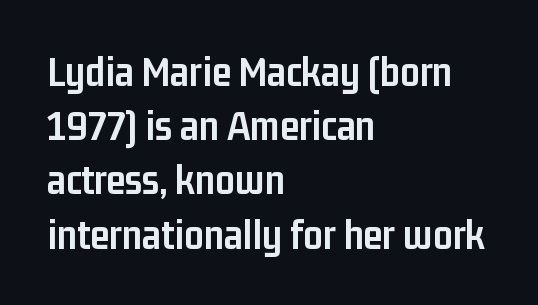
Q: Is the text bold? A: Yes.
Q: Is the text italic (slanted)? A: No, it is upright.
Q: Is the typeface a serif or a sans-serif typeface? A: Sans-serif.
Q: Is the text underlined? A: No.
Q: How is the paragraph aligned? A: Left-aligned.
Q: Is the spacing between letters normal or unusually wide? A: Normal.
Q: Is the spacing between lines tight, normal or loose? A: Normal.
Q: Width (condensed, normal, or wide)? A: Condensed.
Q: Stroke contrast? A: Low.
Q: x-height? A: Medium.
Q: Monospaced? A: No.
